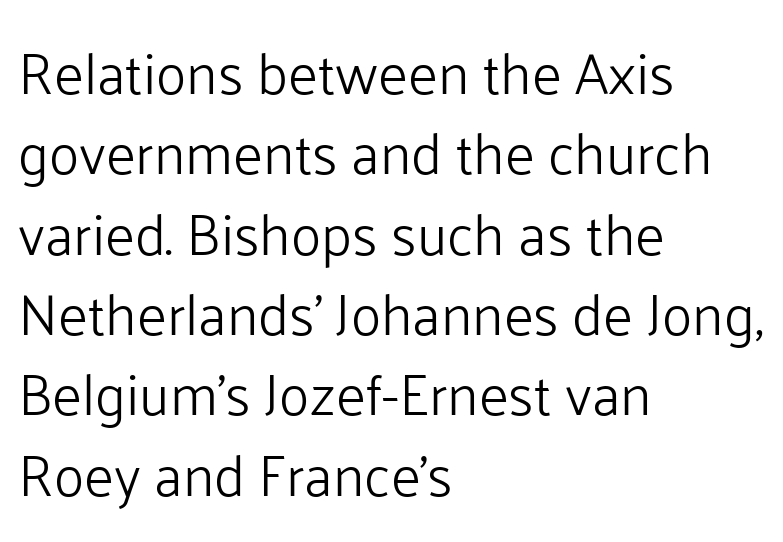
Q: Is the text bold? A: No.
Q: Is the text italic (slanted)? A: No, it is upright.
Q: Is the typeface a serif or a sans-serif typeface? A: Sans-serif.
Q: Is the text underlined? A: No.
Q: How is the paragraph aligned? A: Left-aligned.
Q: Is the spacing between letters normal or unusually wide? A: Normal.
Q: Is the spacing between lines tight, normal or loose? A: Normal.
Q: Width (condensed, normal, or wide)? A: Normal.
Q: Stroke contrast? A: Low.
Q: x-height? A: Medium.
Q: Monospaced? A: No.
